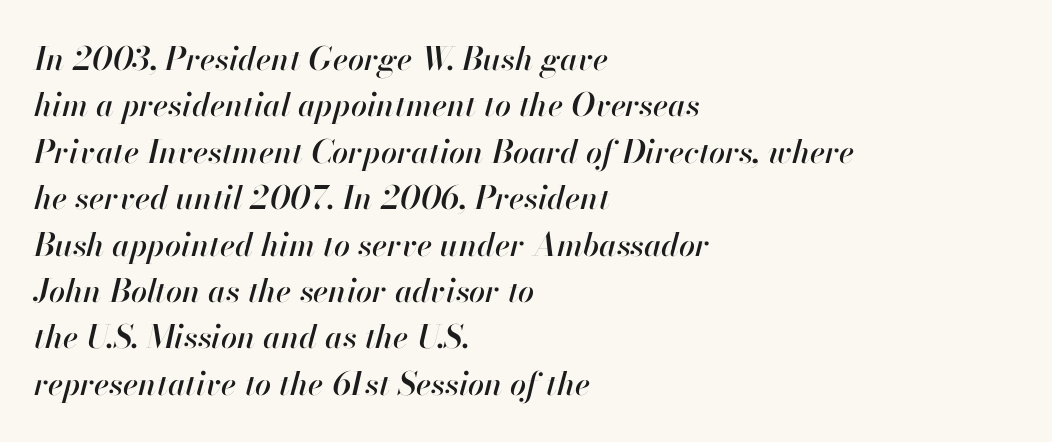
Q: Is the text italic (slanted)? A: Yes, it leans right by about 13 degrees.
Q: Is the text underlined? A: No.
Q: How is the paragraph aligned? A: Left-aligned.
Q: Is the spacing between letters normal or unusually wide? A: Normal.
Q: Is the spacing between lines tight, normal or loose? A: Normal.
Q: Width (condensed, normal, or wide)? A: Normal.
Q: Stroke contrast? A: High.
Q: x-height? A: Small.
Q: Monospaced? A: No.
